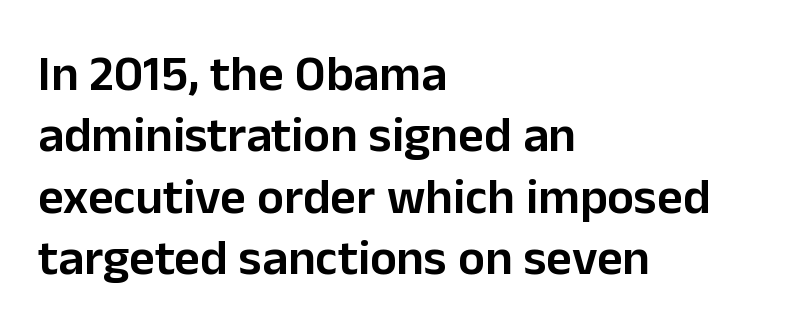
Character widths vary here, with narrow letters taking less room than wide ones. This rendering features lettering with no underline. Here the glyphs are tracked normally, forming tight word shapes. Typographic density is moderately raised because the face is semibold.
